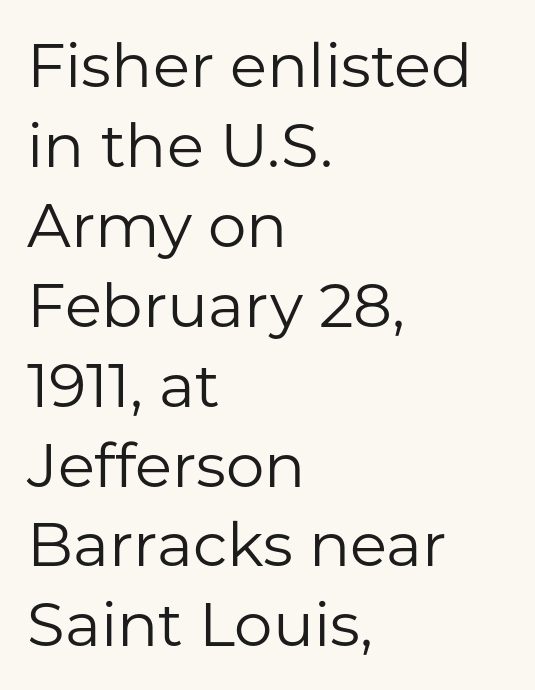
{"serif": "no", "italic": "no", "bold": "no", "weight": "regular", "width": "normal", "stroke_contrast": "low", "x_height": "medium", "monospaced": "no", "underline": "no", "align": "left", "line_spacing": "normal", "line_spacing_ratio": 1.31, "letter_spacing": "normal", "letter_spacing_em": 0.0, "glyph_px": 61}
